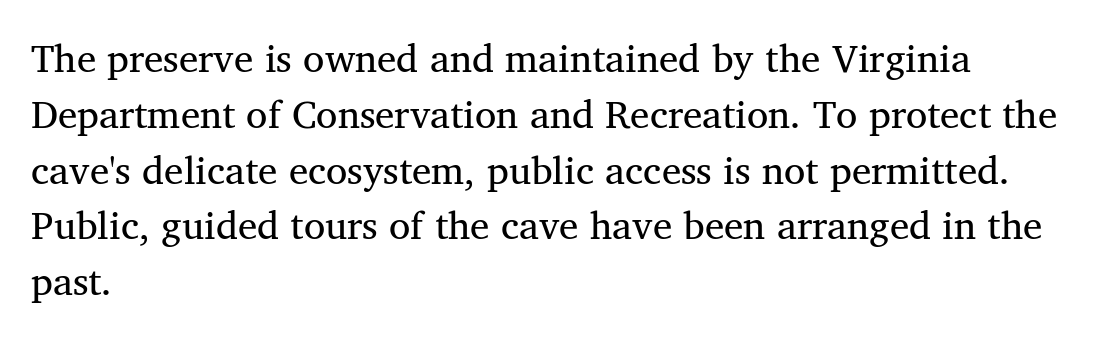
If you drew a line through each stem, it would be perfectly vertical. Nothing heavy about these letters — not bold at all. In terms of letterspacing, this is plain default setting. Underline: absent. If you drew a ruler down the left edge, every line would touch it. Successive baselines arrive at the customary interval.
